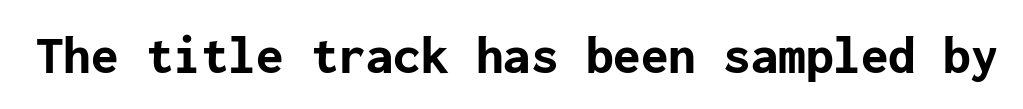
The image shows 55 px bold sans-serif type, upright; set normal letter spacing, not underlined; low stroke contrast and a medium x-height.
